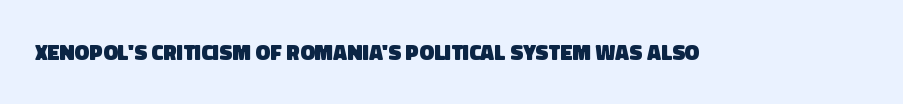
Q: Is the text bold? A: Yes.
Q: Is the text underlined? A: No.
Q: Is the spacing between letters normal or unusually wide? A: Normal.
